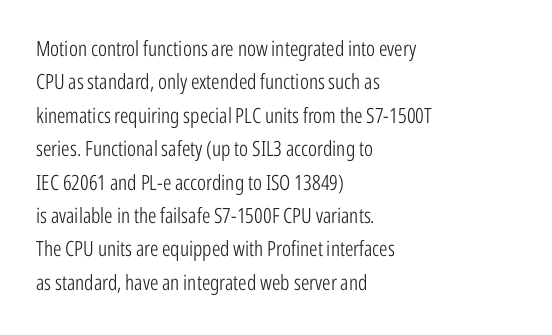
The image shows 21 px text type, upright; set left-aligned, normal line spacing (1.59x), normal letter spacing, not underlined.
